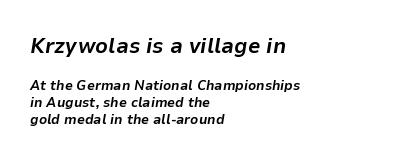
Q: Is the text bold? A: Yes.
Q: Is the text italic (slanted)? A: Yes, it leans right by about 9 degrees.
Q: Is the text underlined? A: No.
Q: How is the paragraph aligned? A: Left-aligned.
Q: Is the spacing between letters normal or unusually wide? A: Normal.
Q: Which block of text is set in a larger size, the first (top) or the second (bottom)? A: The first (top) one.
